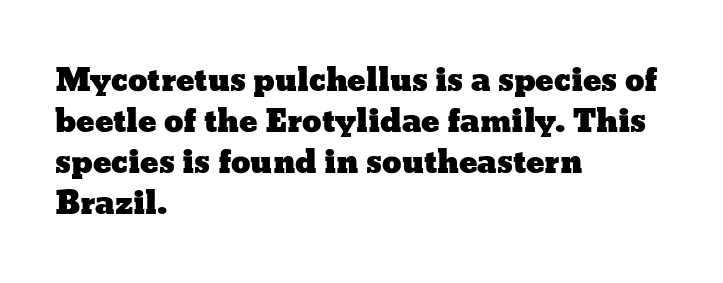
The ragged edge is on the right, which tells us the setting is flush left. Rule under the text: the space is simply empty. Students, observe: this is what conventionally led text looks like. Tracking here is standard; glyphs follow each other at the usual distance. This sample uses an upright cut, with every glyph sitting square on the baseline. The letters advance in unequal steps, a hallmark of proportional type.
